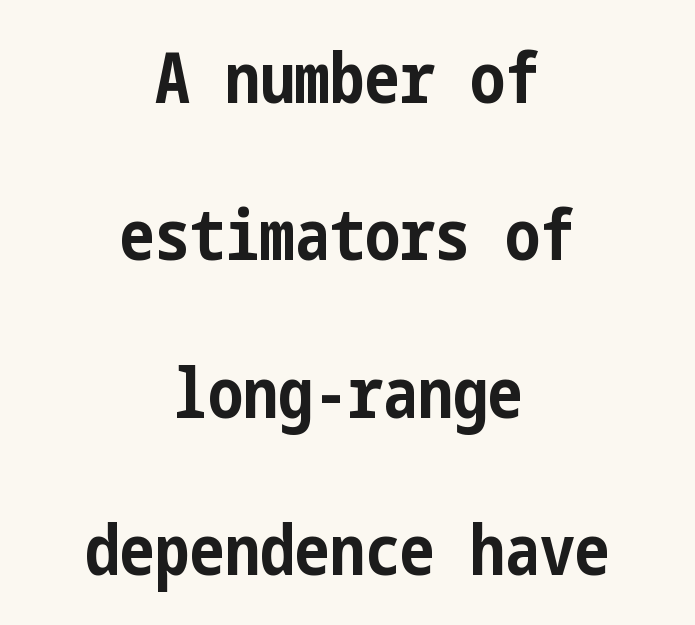
{"serif": "no", "italic": "no", "bold": "yes", "weight": "bold", "width": "condensed", "stroke_contrast": "low", "x_height": "medium", "underline": "no", "align": "center", "line_spacing": "loose", "line_spacing_ratio": 2.25, "letter_spacing": "normal", "letter_spacing_em": 0.0, "glyph_px": 70}
